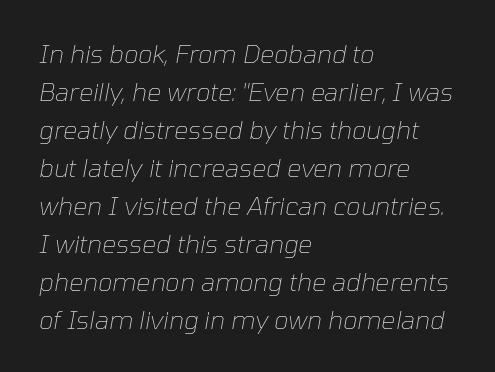
Q: Is the text bold? A: No.
Q: Is the text italic (slanted)? A: Yes, it leans right by about 10 degrees.
Q: Is the text underlined? A: No.
Q: How is the paragraph aligned? A: Left-aligned.
Q: Is the spacing between letters normal or unusually wide? A: Normal.
Q: Is the spacing between lines tight, normal or loose? A: Normal.
